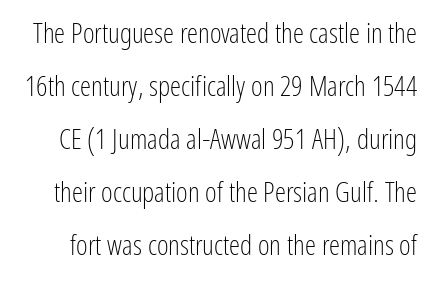
{"serif": "no", "italic": "no", "bold": "no", "weight": "light", "width": "condensed", "stroke_contrast": "low", "x_height": "medium", "monospaced": "no", "underline": "no", "line_spacing_ratio": 1.89, "letter_spacing": "normal", "letter_spacing_em": 0.0, "glyph_px": 28}
